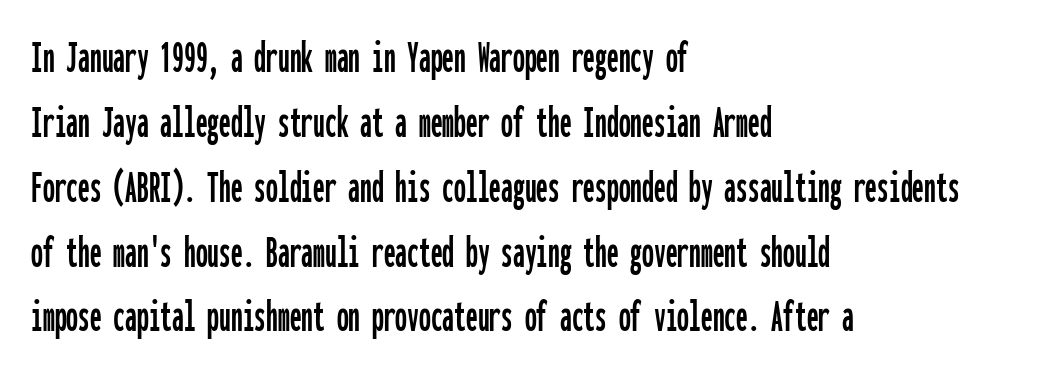
Do the characters align in a grid? Yes, the font is monospaced. Successive baselines arrive at the customary interval. The space beneath each line is pristine and unruled. Words appear dense and cohesive because spacing is normal. Are there feet on the stems? There aren't — it's a sans.
